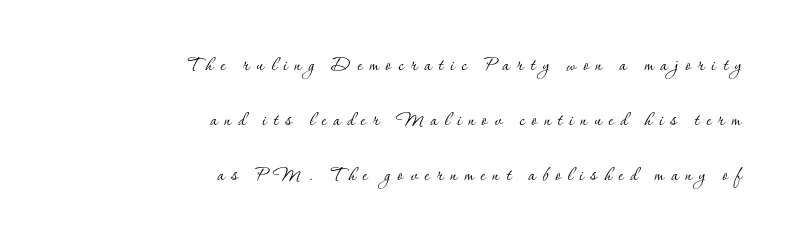
Q: Is the text bold? A: No.
Q: Is the text italic (slanted)? A: Yes.
Q: Is the text underlined? A: No.
Q: How is the paragraph aligned? A: Right-aligned.
Q: Is the spacing between letters normal or unusually wide? A: Unusually wide.
Q: Is the spacing between lines tight, normal or loose? A: Loose.
